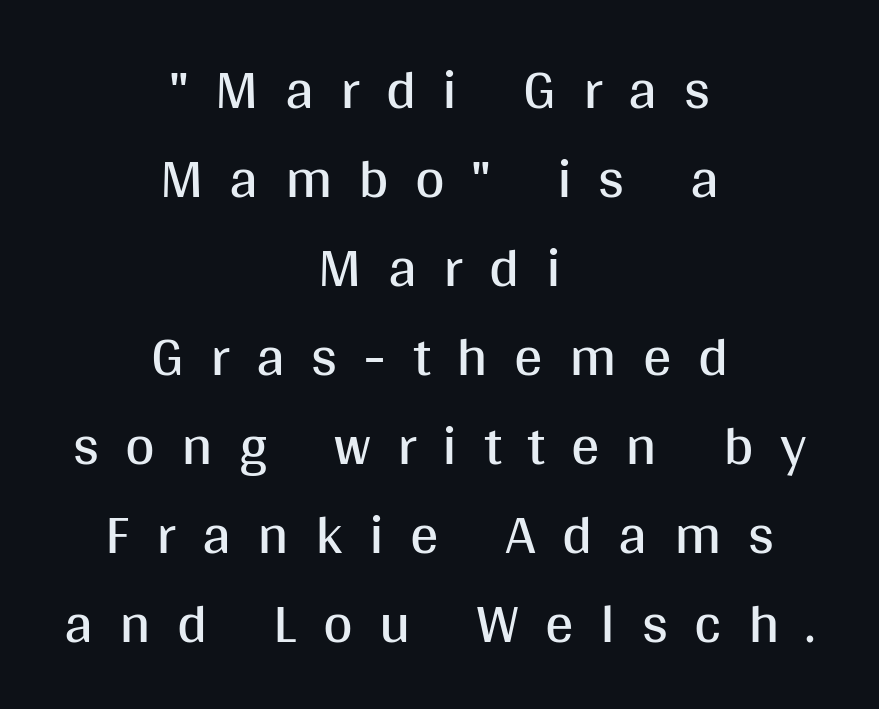
{"serif": "no", "italic": "no", "bold": "no", "weight": "regular", "width": "normal", "stroke_contrast": "medium", "x_height": "large", "monospaced": "no", "underline": "no", "align": "center", "line_spacing": "normal", "line_spacing_ratio": 1.56, "letter_spacing": "wide", "letter_spacing_em": 0.46, "glyph_px": 57}
